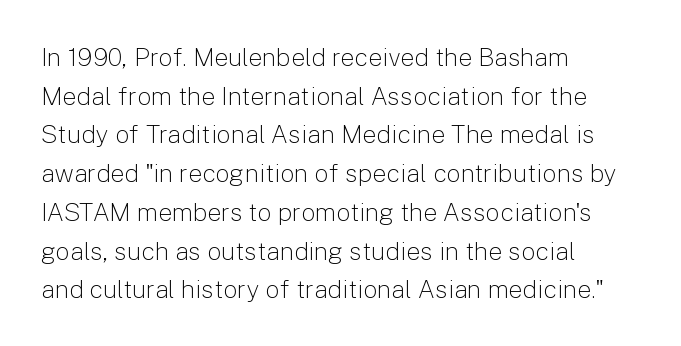
Q: Is the text bold? A: No.
Q: Is the text italic (slanted)? A: No, it is upright.
Q: Is the text underlined? A: No.
Q: How is the paragraph aligned? A: Left-aligned.
Q: Is the spacing between letters normal or unusually wide? A: Normal.
Q: Is the spacing between lines tight, normal or loose? A: Normal.
